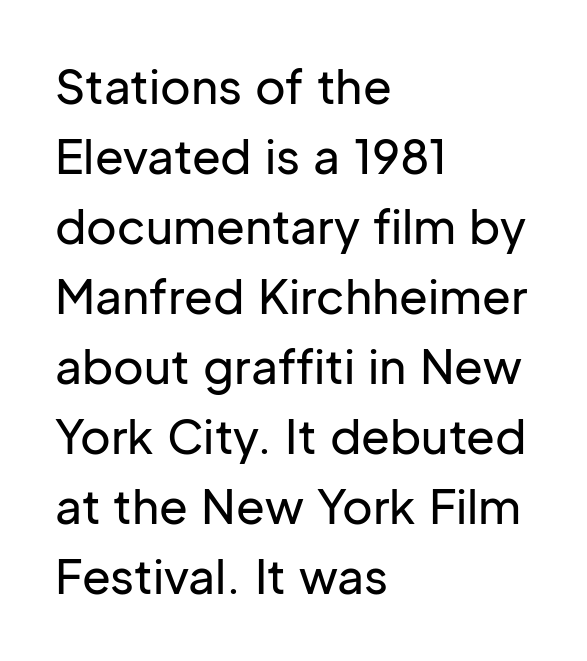
{"serif": "no", "italic": "no", "width": "normal", "stroke_contrast": "low", "x_height": "medium", "monospaced": "no", "underline": "no", "align": "left", "line_spacing": "normal", "line_spacing_ratio": 1.49, "letter_spacing": "normal", "letter_spacing_em": 0.0, "glyph_px": 47}
